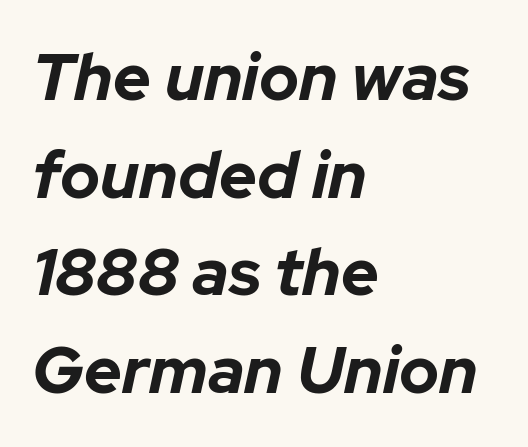
Strong, thick strokes mark this as bold type. Emphasis-style slanted type is in use. Notice how descenders clear the ascenders below comfortably — that's standard leading. Character widths vary here, with narrow letters taking less room than wide ones. Line beginnings align vertically; line endings do not. These lines keep a tight, regular rhythm from letter to letter.
